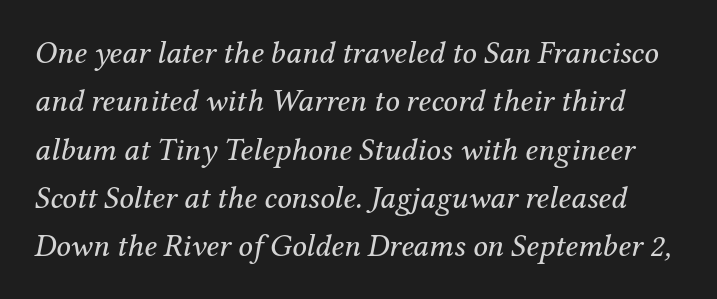
{"serif": "yes", "italic": "yes", "lean": "right", "slant_degrees": 12, "bold": "no", "weight": "regular", "width": "normal", "stroke_contrast": "medium", "x_height": "medium", "monospaced": "no", "underline": "no", "line_spacing": "normal", "line_spacing_ratio": 1.51, "letter_spacing": "normal", "letter_spacing_em": 0.0, "glyph_px": 32}
